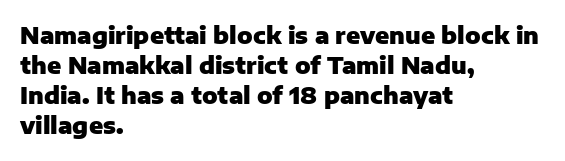
The image shows 23 px bold type, upright; set left-aligned, normal line spacing (1.31x), normal letter spacing, not underlined.
